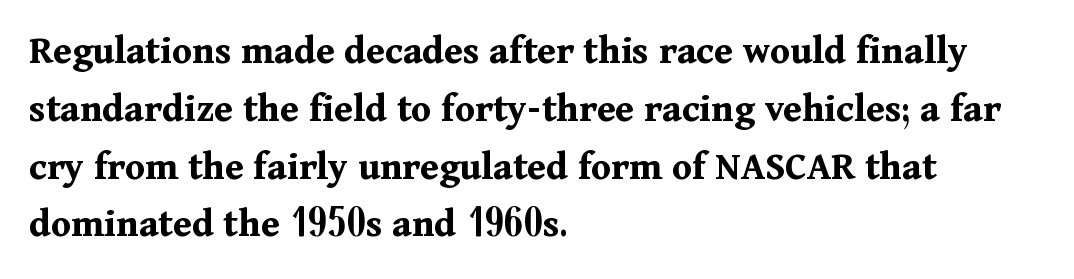
The image shows 41 px bold serif type, upright; set left-aligned, normal line spacing (1.41x), normal letter spacing, not underlined; medium stroke contrast and a medium x-height.
